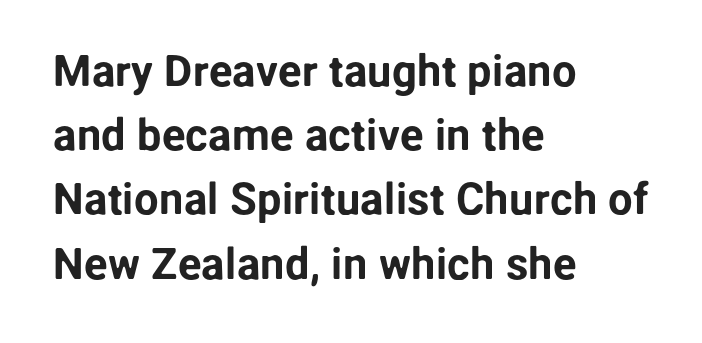
Honestly, there is no underline to notice here at all. Here the designer chose a conventional face with non-uniform glyph widths. One glance says typical: line gaps are just what's usual. What kind of face is this? One without serifs — a sans. The font's upright variant was chosen for this text. The paragraph shown leans on its left margin.
